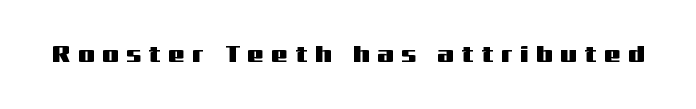
The image shows 23 px text type, upright; set unusually wide letter spacing (+0.34 em), not underlined.
